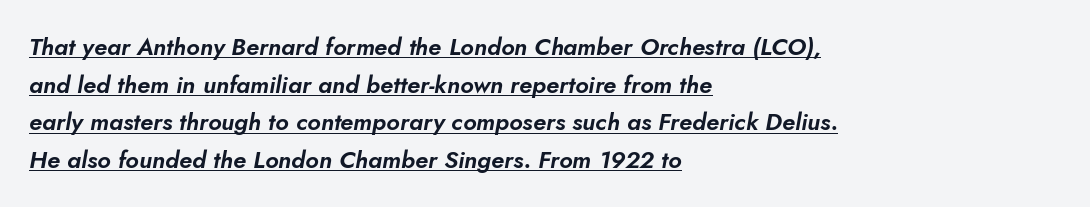
Characters follow at the spacing the type designer built in. Line starts are locked; line ends wander. If you measured baseline to baseline, you'd find a middling distance. The string is rendered with underlining switched on. Designer's note — italics engaged.
